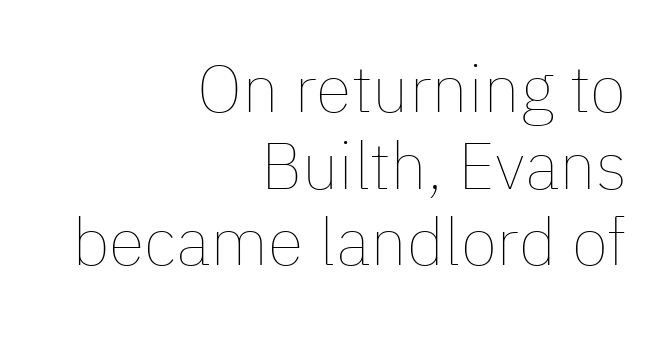
{"italic": "no", "bold": "no", "weight": "thin", "width": "normal", "stroke_contrast": "low", "x_height": "medium", "monospaced": "no", "underline": "no", "align": "right", "line_spacing_ratio": 1.16, "letter_spacing": "normal", "letter_spacing_em": 0.0, "glyph_px": 66}
